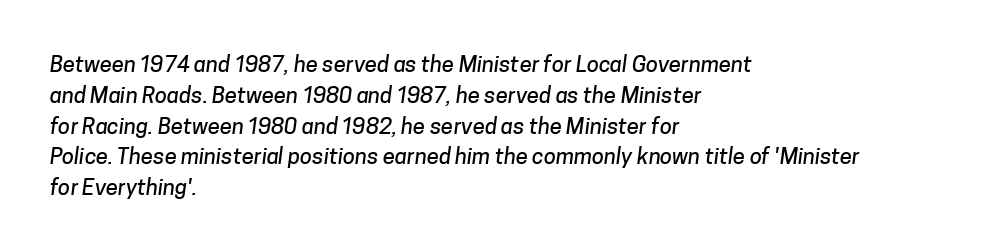
Q: Is the text underlined? A: No.
Q: How is the paragraph aligned? A: Left-aligned.
Q: Is the spacing between letters normal or unusually wide? A: Normal.
Q: Is the spacing between lines tight, normal or loose? A: Normal.
